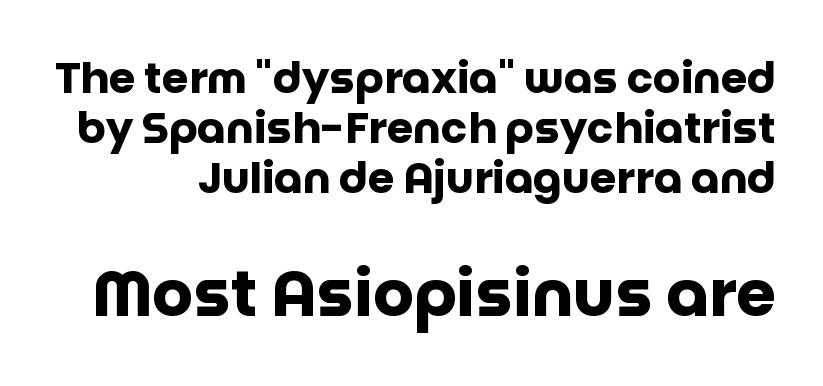
{"serif": "no", "italic": "no", "bold": "yes", "weight": "heavy", "width": "normal", "stroke_contrast": "low", "x_height": "large", "monospaced": "no", "underline": "no", "line_spacing_ratio": 1.16, "letter_spacing": "normal", "letter_spacing_em": 0.0, "larger_block": "second", "size_ratio": 1.49, "glyph_px": 64}
